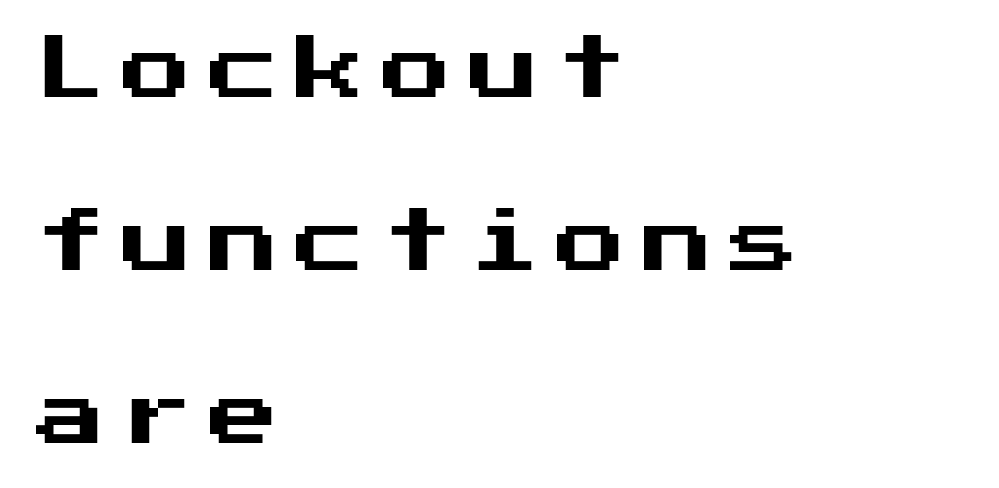
{"serif": "no", "italic": "no", "width": "normal", "stroke_contrast": "medium", "x_height": "medium", "underline": "no", "align": "left", "line_spacing": "loose", "line_spacing_ratio": 2.47, "letter_spacing": "wide", "letter_spacing_em": 0.24, "glyph_px": 70}
